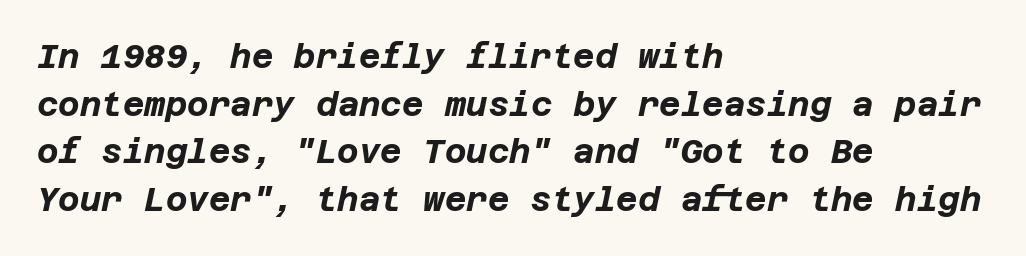
The image shows 33 px bold type, italic (leaning right); set left-aligned, normal line spacing (1.44x), normal letter spacing, not underlined; low stroke contrast and a large x-height.
